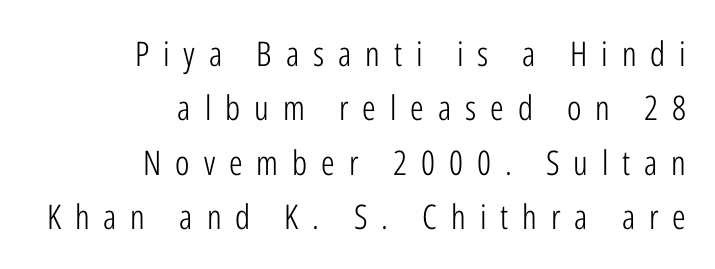
{"serif": "no", "italic": "no", "bold": "no", "weight": "light", "width": "condensed", "stroke_contrast": "low", "x_height": "medium", "monospaced": "no", "underline": "no", "align": "right", "line_spacing": "normal", "line_spacing_ratio": 1.6, "letter_spacing": "wide", "letter_spacing_em": 0.41, "glyph_px": 34}
